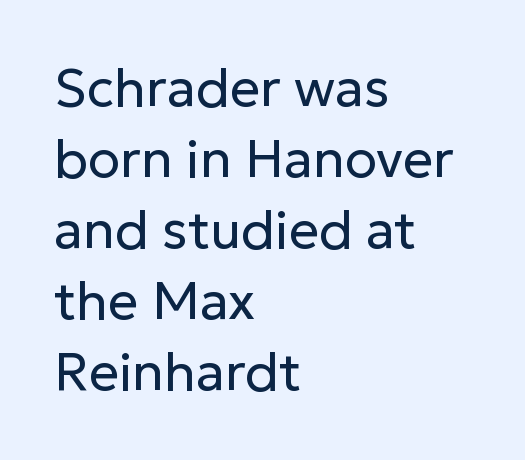
{"serif": "no", "italic": "no", "bold": "no", "weight": "regular", "width": "normal", "stroke_contrast": "low", "x_height": "medium", "monospaced": "no", "underline": "no", "align": "left", "line_spacing": "normal", "line_spacing_ratio": 1.34, "letter_spacing": "normal", "letter_spacing_em": 0.0, "glyph_px": 53}
